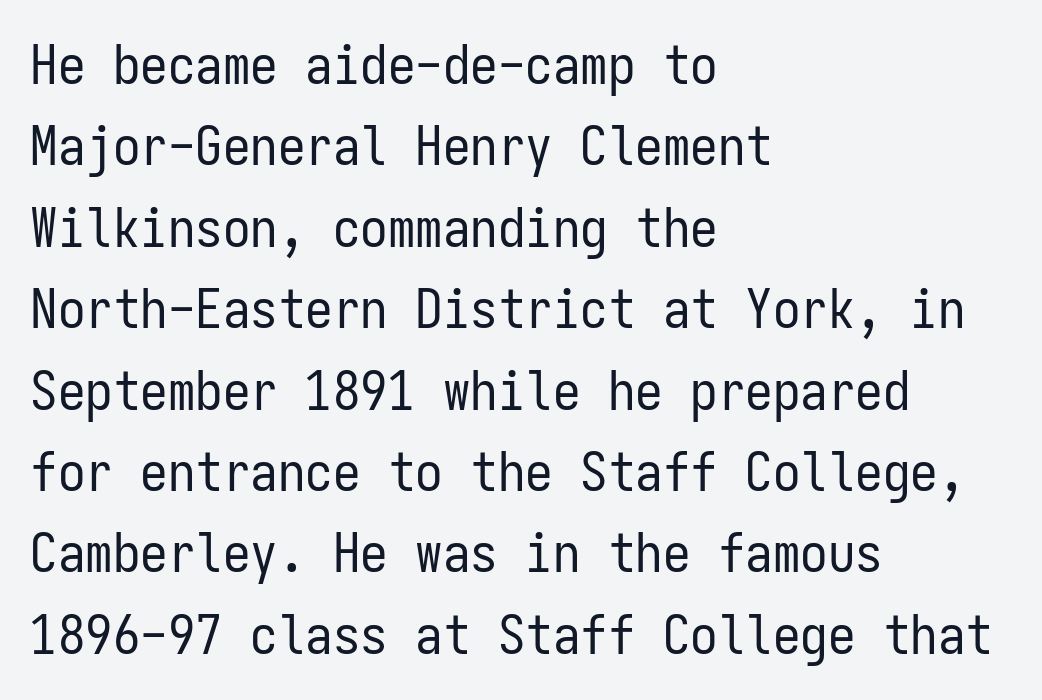
{"serif": "no", "italic": "no", "bold": "no", "weight": "regular", "width": "condensed", "stroke_contrast": "low", "x_height": "medium", "monospaced": "yes", "underline": "no", "align": "left", "line_spacing": "normal", "line_spacing_ratio": 1.48, "letter_spacing": "normal", "letter_spacing_em": 0.0, "glyph_px": 55}
